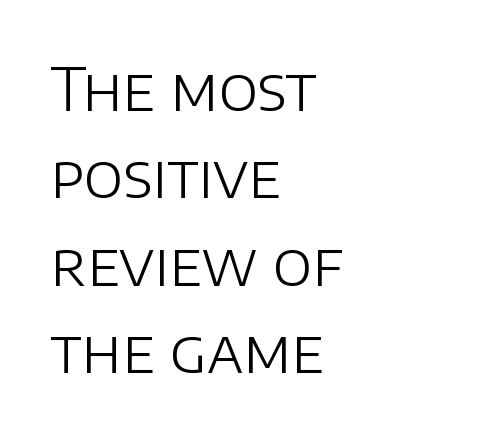
Think of a printed novel: that variable character pitch is what you see here. The rag falls on the right side of this text block. A clean baseline with only descenders dipping below it. Every character sits straight up, as roman type does. The strokes carry an ordinary text weight at most. Is there much room between lines? A standard amount, neither cramped nor airy.
